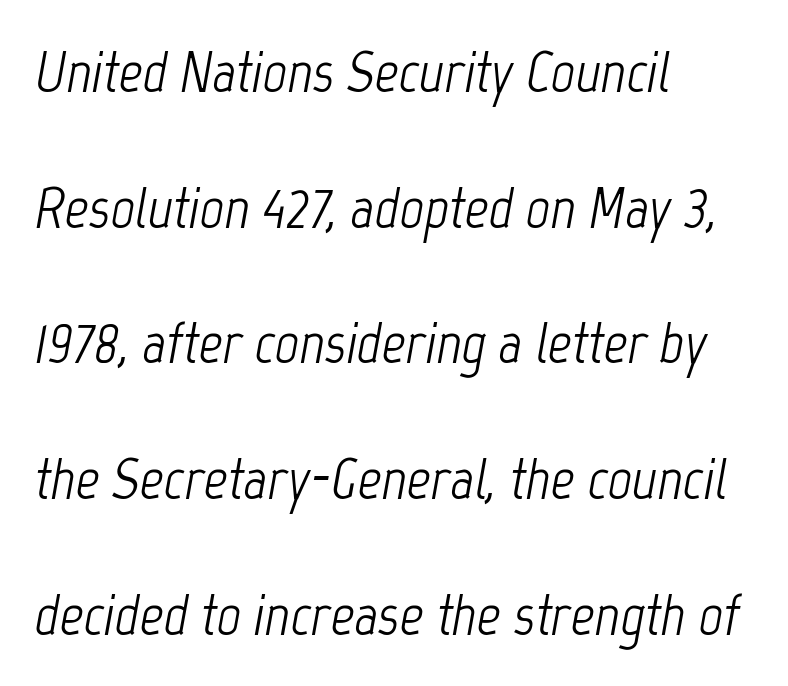
Reading down the block, your eye returns to a fixed left position each line. How are the letters spaced? Ordinarily, with no added tracking. You can tell it's italic because the verticals aren't actually vertical. Only glyphs here, with clear space below each row. The vertical gap from one line to the next is large. The weight tops out at a normal text grade.
